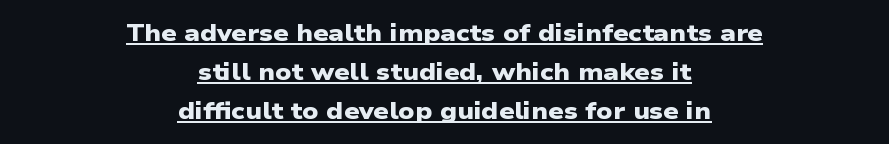
The image shows 24 px bold type; set centered, normal line spacing (1.62x), normal letter spacing, underlined.
